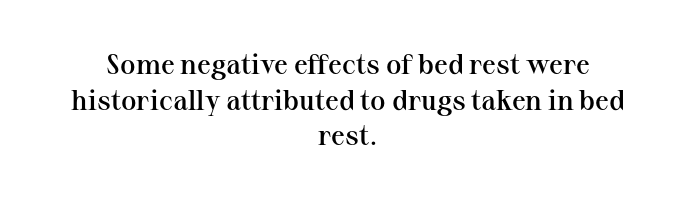
Q: Is the text bold? A: Semi-bold.
Q: Is the text italic (slanted)? A: No, it is upright.
Q: Is the typeface a serif or a sans-serif typeface? A: Serif.
Q: Is the text underlined? A: No.
Q: How is the paragraph aligned? A: Centered.
Q: Is the spacing between letters normal or unusually wide? A: Normal.
Q: Is the spacing between lines tight, normal or loose? A: Normal.
Q: Width (condensed, normal, or wide)? A: Normal.
Q: Stroke contrast? A: Medium.
Q: x-height? A: Medium.
Q: Monospaced? A: No.
